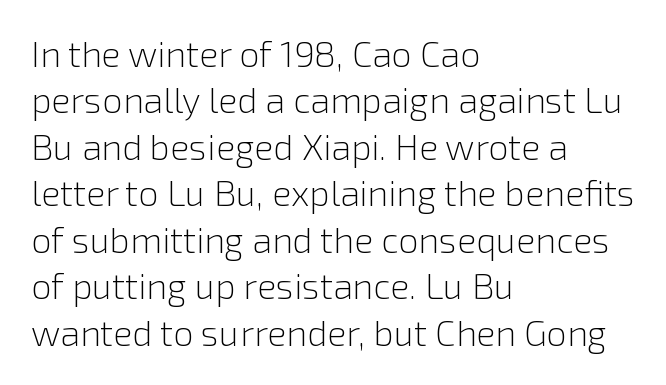
Q: Is the text bold? A: No.
Q: Is the text italic (slanted)? A: No, it is upright.
Q: Is the typeface a serif or a sans-serif typeface? A: Sans-serif.
Q: Is the text underlined? A: No.
Q: How is the paragraph aligned? A: Left-aligned.
Q: Is the spacing between letters normal or unusually wide? A: Normal.
Q: Is the spacing between lines tight, normal or loose? A: Normal.
Q: Width (condensed, normal, or wide)? A: Normal.
Q: x-height? A: Medium.
Q: Monospaced? A: No.
